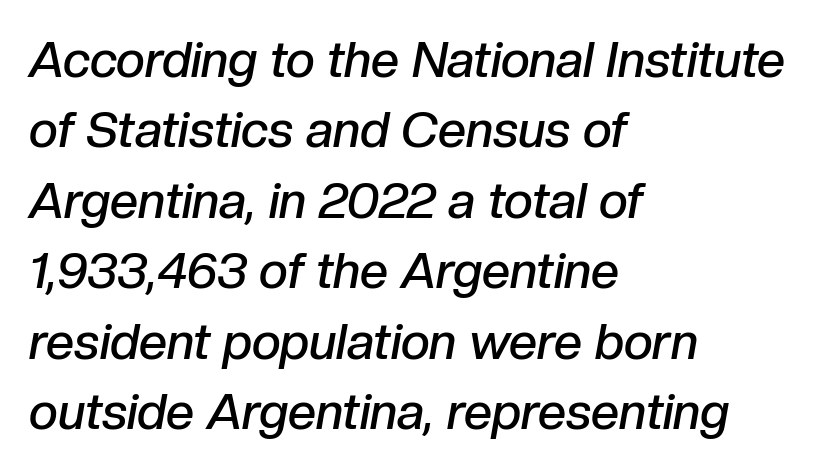
The image shows 50 px semibold type, italic (leaning right); set left-aligned, normal line spacing (1.41x), normal letter spacing, not underlined; low stroke contrast and a medium x-height.
